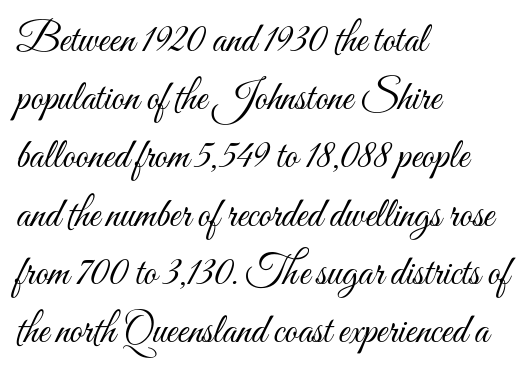
This rendering uses left alignment, leaving the right contour irregular. Is the stroke heavy? The answer is a plain regular-or-lighter. Letters rest on an invisible, unmarked baseline. The letters advance in unequal steps, a hallmark of proportional type.
